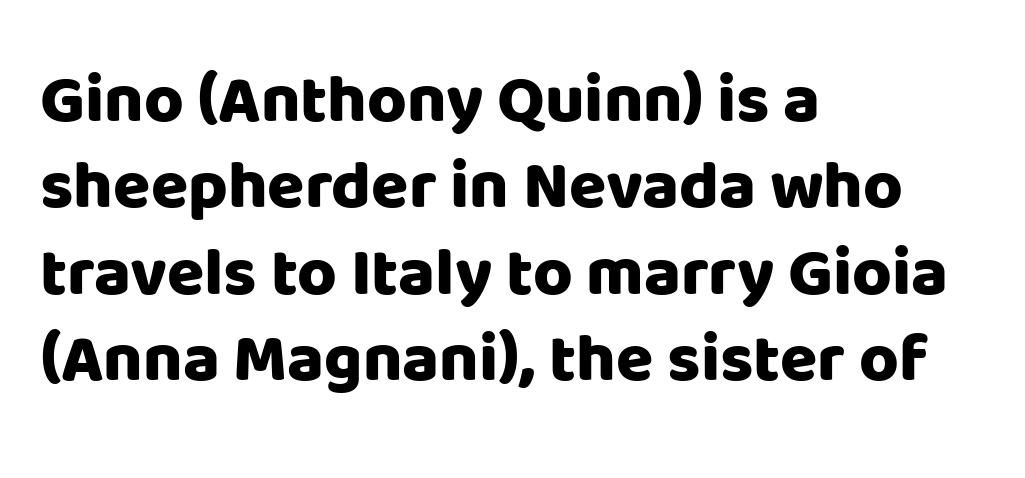
{"serif": "no", "italic": "no", "bold": "yes", "weight": "heavy", "width": "normal", "stroke_contrast": "low", "x_height": "large", "monospaced": "no", "underline": "no", "align": "left", "line_spacing": "normal", "line_spacing_ratio": 1.27, "letter_spacing": "normal", "letter_spacing_em": 0.0, "glyph_px": 68}
